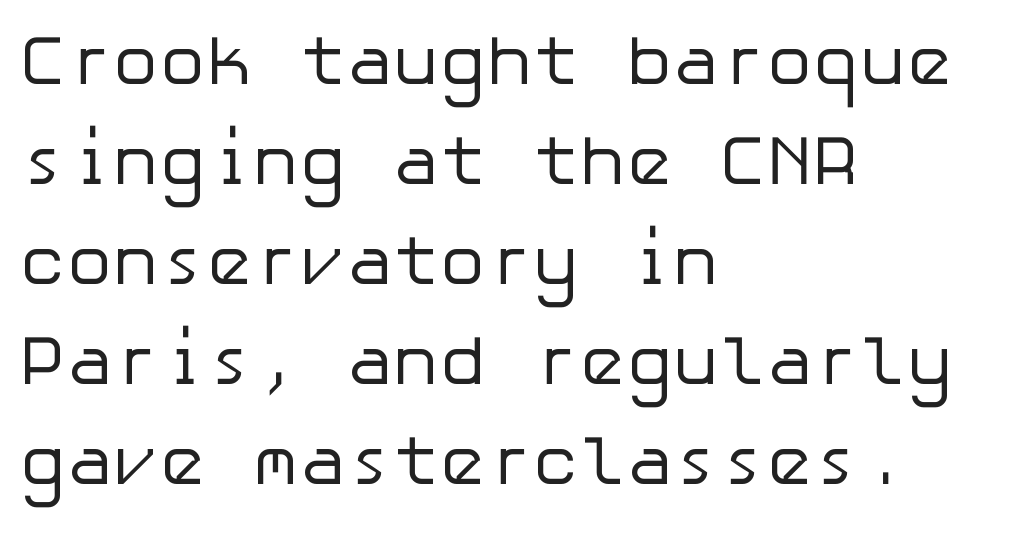
The image shows 70 px regular-weight sans-serif type, upright; set left-aligned, normal line spacing (1.43x), normal letter spacing, not underlined; low stroke contrast and a medium x-height.
